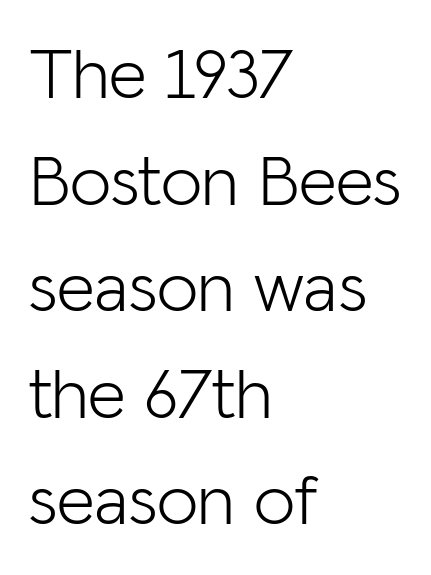
The image shows 74 px light sans-serif type, upright; set left-aligned, normal line spacing (1.44x), normal letter spacing, not underlined; low stroke contrast and a medium x-height.
